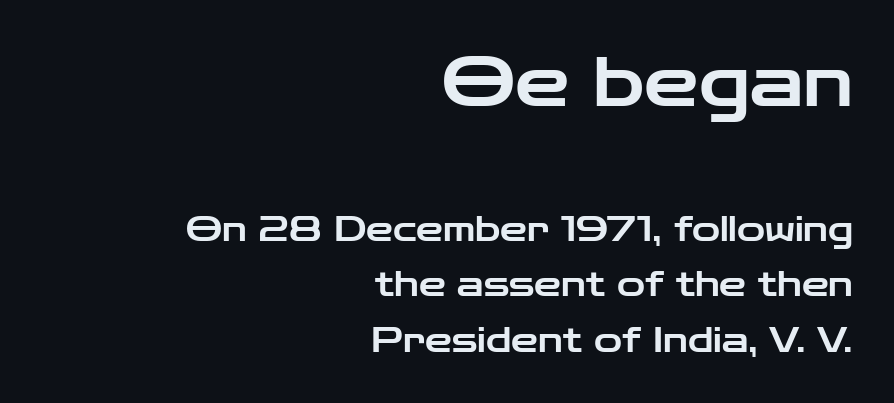
{"serif": "no", "italic": "no", "width": "wide", "stroke_contrast": "low", "x_height": "medium", "monospaced": "no", "underline": "no", "align": "right", "line_spacing": "normal", "line_spacing_ratio": 1.63, "letter_spacing": "normal", "letter_spacing_em": 0.0, "larger_block": "first", "size_ratio": 2.03, "glyph_px": 69}
